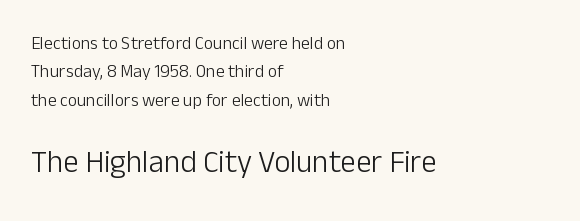
The image shows 31 px light sans-serif type, upright; set left-aligned, normal line spacing (1.58x), normal letter spacing, not underlined; the second (bottom) block is 1.72x larger; low stroke contrast and a medium x-height.
